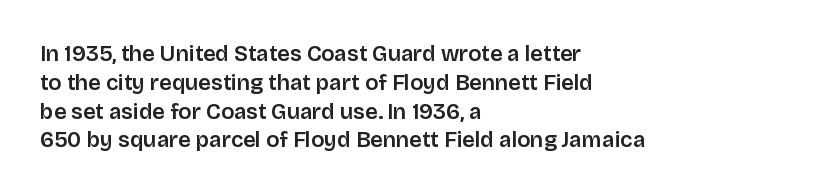
Left-aligned paragraph, ragged on the right. This sample uses plain, unmodified letter spacing. The lettering holds an erect, upright posture throughout. Underlining? Definitely not there. Students, this is semibold: more ink than regular, less than bold.
